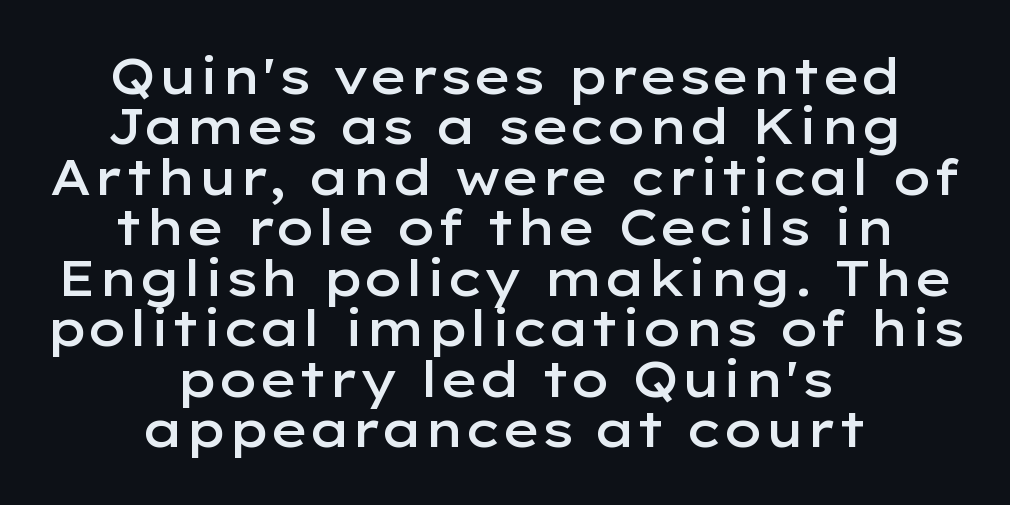
Q: Is the text bold? A: Semi-bold.
Q: Is the text italic (slanted)? A: No, it is upright.
Q: Is the typeface a serif or a sans-serif typeface? A: Sans-serif.
Q: Is the text underlined? A: No.
Q: How is the paragraph aligned? A: Centered.
Q: Is the spacing between letters normal or unusually wide? A: Normal.
Q: Is the spacing between lines tight, normal or loose? A: Tight.
Q: Width (condensed, normal, or wide)? A: Wide.
Q: Stroke contrast? A: Low.
Q: x-height? A: Medium.
Q: Monospaced? A: No.
